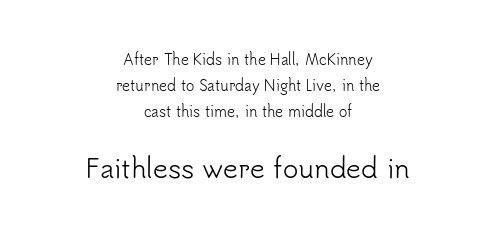
{"italic": "no", "bold": "no", "underline": "no", "align": "center", "line_spacing_ratio": 1.87, "letter_spacing": "normal", "letter_spacing_em": 0.0, "larger_block": "second", "size_ratio": 1.86, "glyph_px": 26}
